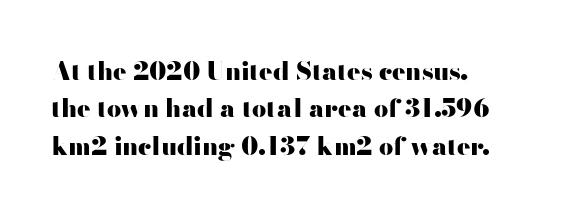
{"italic": "no", "bold": "yes", "underline": "no", "line_spacing": "normal", "line_spacing_ratio": 1.5, "letter_spacing": "normal", "letter_spacing_em": 0.0, "glyph_px": 25}
